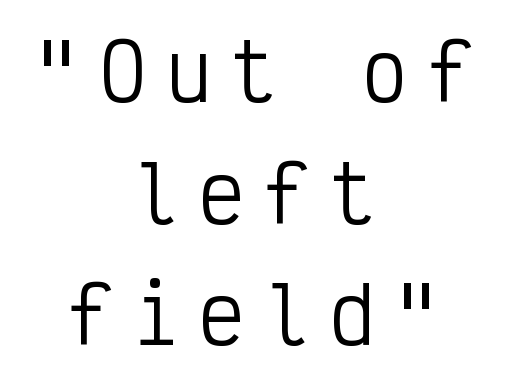
In CSS terms this would be text-align: center. Is the type heavy? It reads as light-to-regular instead. You can tell it's not italic because the verticals are truly vertical. The rendering uses a moderate line-height, typical for paragraphs. The line texture is sparse and dotted thanks to wide tracking.
